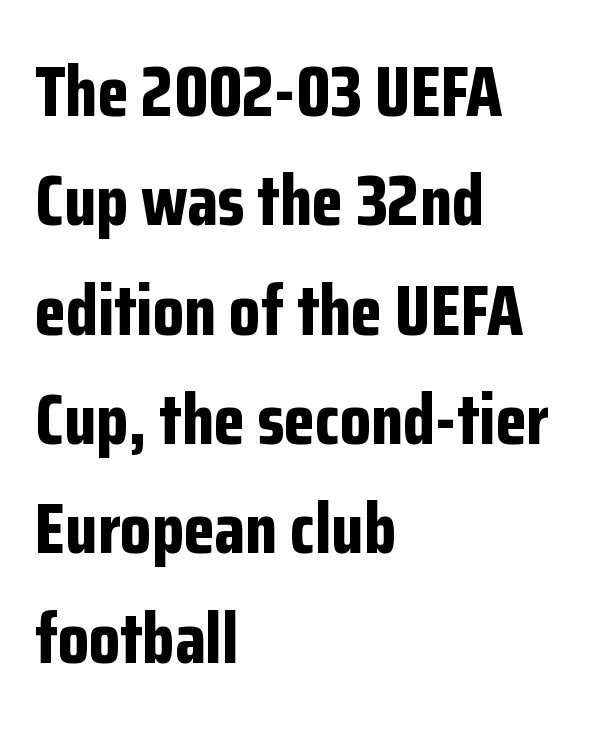
Q: Is the text bold? A: Yes.
Q: Is the text italic (slanted)? A: No, it is upright.
Q: Is the typeface a serif or a sans-serif typeface? A: Sans-serif.
Q: Is the text underlined? A: No.
Q: How is the paragraph aligned? A: Left-aligned.
Q: Is the spacing between letters normal or unusually wide? A: Normal.
Q: Is the spacing between lines tight, normal or loose? A: Normal.
Q: Width (condensed, normal, or wide)? A: Condensed.
Q: Stroke contrast? A: Low.
Q: x-height? A: Medium.
Q: Monospaced? A: No.
